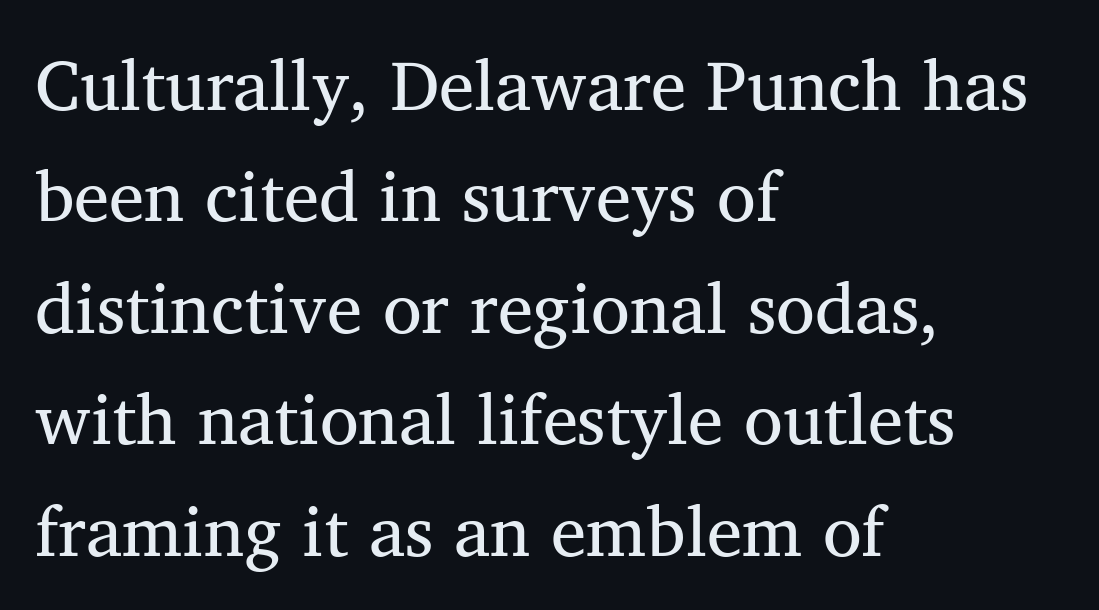
Look at the tracking — it's just the regular setting, nothing added. Character widths vary here, with narrow letters taking less room than wide ones. The paragraph shown leans on its left margin. Students, observe: this is what conventionally led text looks like.
